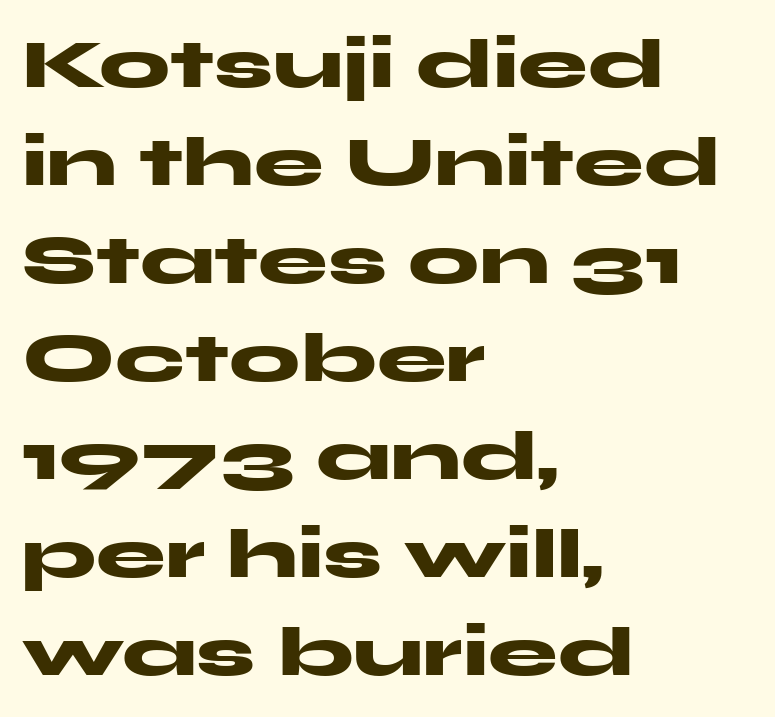
{"serif": "no", "italic": "no", "bold": "yes", "weight": "heavy", "width": "wide", "stroke_contrast": "medium", "x_height": "medium", "monospaced": "no", "underline": "no", "align": "left", "line_spacing": "normal", "line_spacing_ratio": 1.4, "letter_spacing": "normal", "letter_spacing_em": 0.0, "glyph_px": 70}
